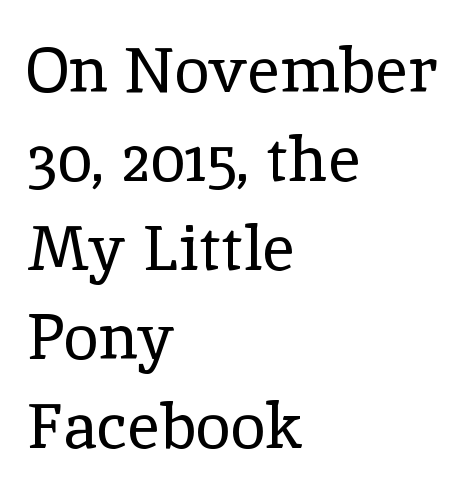
The image shows 64 px regular-weight serif type, upright; set left-aligned, normal line spacing (1.39x), normal letter spacing, not underlined; a medium x-height.
